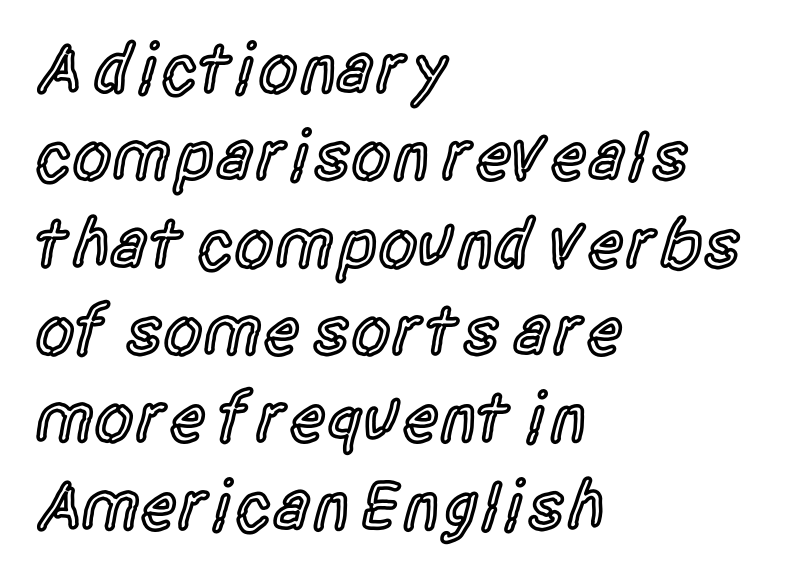
{"serif": "no", "bold": "semi", "weight": "semibold", "width": "condensed", "x_height": "large", "monospaced": "no", "underline": "no", "align": "left", "line_spacing_ratio": 1.23, "letter_spacing": "normal", "letter_spacing_em": 0.0, "glyph_px": 71}
